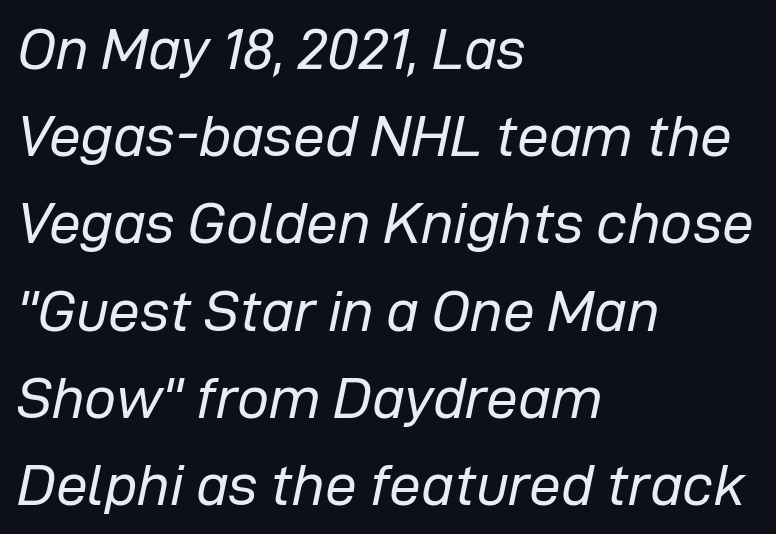
{"italic": "yes", "lean": "right", "slant_degrees": 12, "bold": "no", "weight": "regular", "width": "normal", "stroke_contrast": "low", "x_height": "medium", "monospaced": "no", "underline": "no", "align": "left", "line_spacing": "normal", "line_spacing_ratio": 1.53, "letter_spacing": "normal", "letter_spacing_em": 0.0, "glyph_px": 57}
